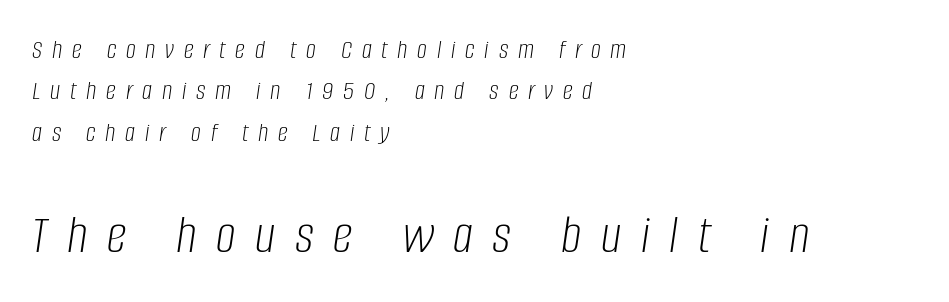
The image shows 56 px light, condensed type, italic (leaning right); set left-aligned, normal line spacing (1.48x), unusually wide letter spacing (+0.35 em), not underlined; the second (bottom) block is 2.0x larger; low stroke contrast and a large x-height.
